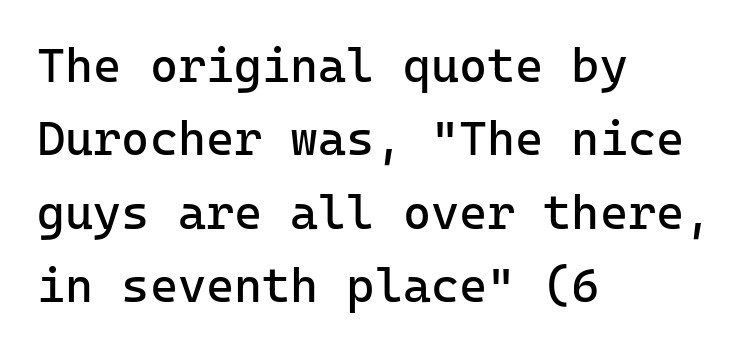
{"serif": "no", "italic": "no", "bold": "no", "weight": "regular", "width": "normal", "stroke_contrast": "low", "x_height": "medium", "monospaced": "yes", "underline": "no", "align": "left", "line_spacing": "normal", "line_spacing_ratio": 1.53, "letter_spacing": "normal", "letter_spacing_em": 0.0, "glyph_px": 48}
